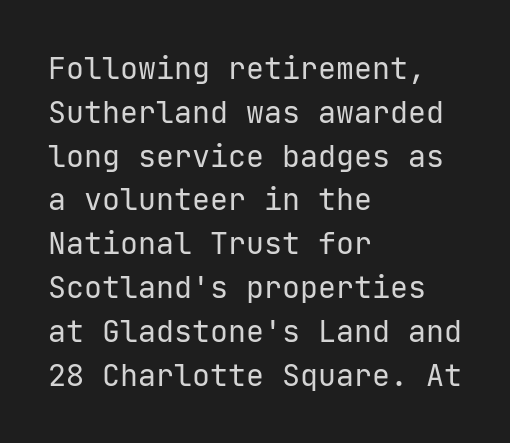
{"serif": "no", "italic": "no", "bold": "no", "weight": "regular", "width": "normal", "stroke_contrast": "low", "x_height": "medium", "underline": "no", "align": "left", "line_spacing": "normal", "line_spacing_ratio": 1.46, "letter_spacing": "normal", "letter_spacing_em": 0.0, "glyph_px": 30}
